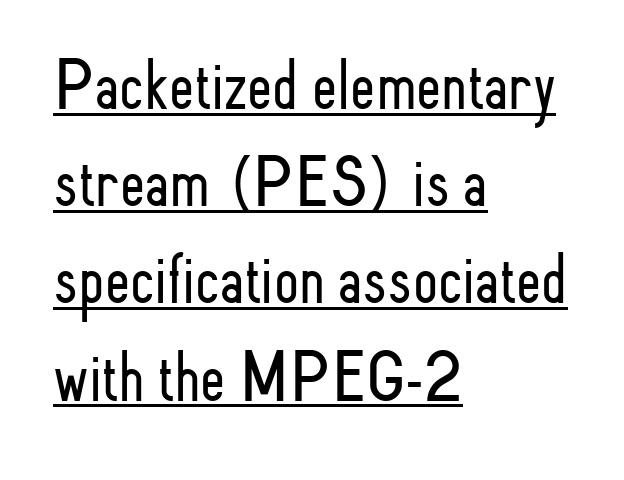
{"serif": "no", "italic": "no", "bold": "no", "weight": "light", "width": "condensed", "stroke_contrast": "low", "x_height": "small", "monospaced": "no", "underline": "yes", "align": "left", "line_spacing": "normal", "line_spacing_ratio": 1.35, "letter_spacing": "normal", "letter_spacing_em": 0.0, "glyph_px": 72}
